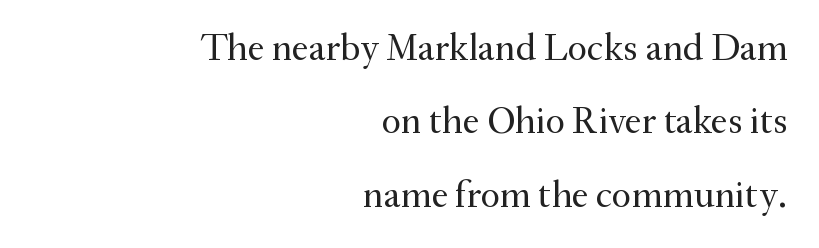
The image shows 38 px regular-weight serif type, upright; set right-aligned, loose line spacing (1.93x), normal letter spacing, not underlined; medium stroke contrast and a small x-height.
